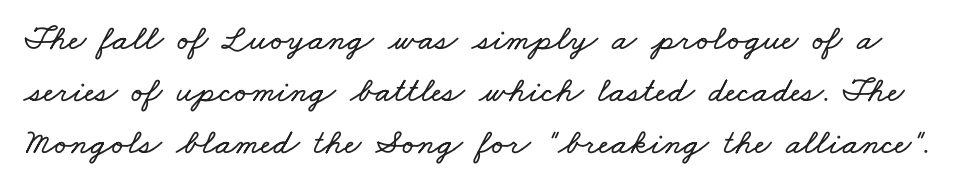
Q: Is the text underlined? A: No.
Q: Is the spacing between letters normal or unusually wide? A: Normal.
Q: Is the spacing between lines tight, normal or loose? A: Normal.
Q: Width (condensed, normal, or wide)? A: Wide.
Q: Stroke contrast? A: Low.
Q: x-height? A: Small.
Q: Monospaced? A: No.
